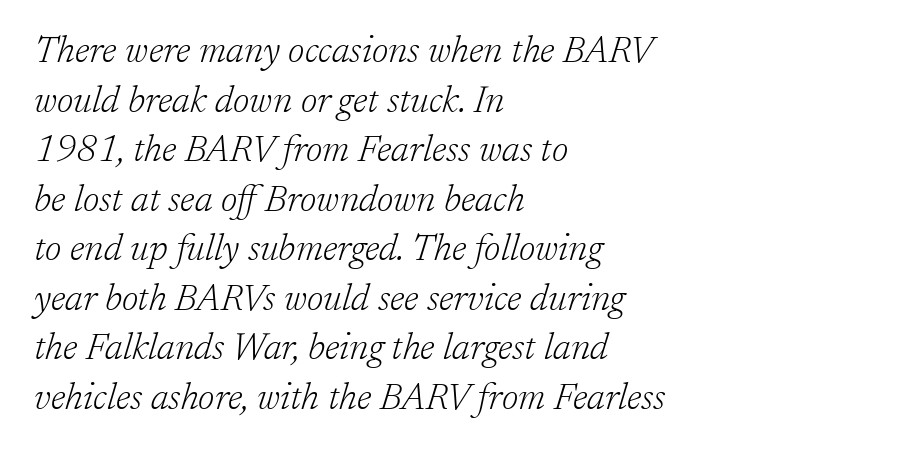
{"serif": "yes", "italic": "yes", "lean": "right", "slant_degrees": 17, "bold": "no", "weight": "light", "width": "normal", "stroke_contrast": "low", "x_height": "medium", "monospaced": "no", "underline": "no", "align": "left", "line_spacing": "normal", "line_spacing_ratio": 1.34, "letter_spacing": "normal", "letter_spacing_em": 0.0, "glyph_px": 37}
